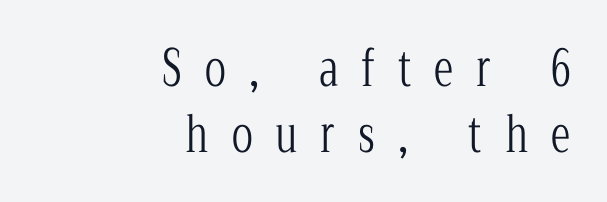
Q: Is the text bold? A: No.
Q: Is the text italic (slanted)? A: No, it is upright.
Q: Is the typeface a serif or a sans-serif typeface? A: Serif.
Q: Is the text underlined? A: No.
Q: How is the paragraph aligned? A: Right-aligned.
Q: Is the spacing between letters normal or unusually wide? A: Unusually wide.
Q: Is the spacing between lines tight, normal or loose? A: Normal.
Q: Width (condensed, normal, or wide)? A: Condensed.
Q: Stroke contrast? A: Low.
Q: x-height? A: Medium.
Q: Monospaced? A: No.
